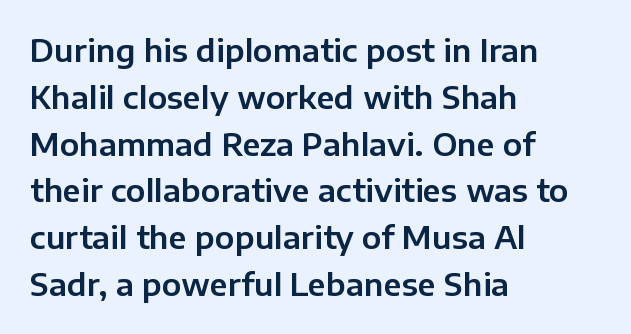
Q: Is the text italic (slanted)? A: No, it is upright.
Q: Is the typeface a serif or a sans-serif typeface? A: Sans-serif.
Q: Is the text underlined? A: No.
Q: How is the paragraph aligned? A: Left-aligned.
Q: Is the spacing between letters normal or unusually wide? A: Normal.
Q: Is the spacing between lines tight, normal or loose? A: Normal.
Q: Width (condensed, normal, or wide)? A: Normal.
Q: Stroke contrast? A: Low.
Q: x-height? A: Medium.
Q: Monospaced? A: No.
